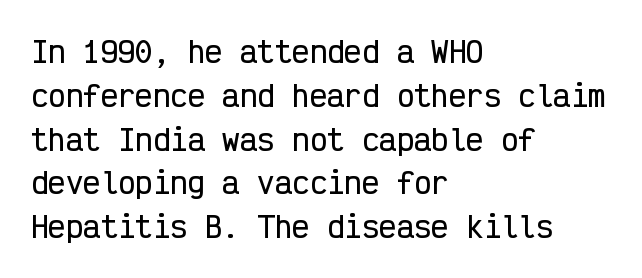
Q: Is the text italic (slanted)? A: No, it is upright.
Q: Is the typeface a serif or a sans-serif typeface? A: Sans-serif.
Q: Is the text underlined? A: No.
Q: How is the paragraph aligned? A: Left-aligned.
Q: Is the spacing between letters normal or unusually wide? A: Normal.
Q: Is the spacing between lines tight, normal or loose? A: Normal.
Q: Width (condensed, normal, or wide)? A: Condensed.
Q: Stroke contrast? A: Low.
Q: x-height? A: Medium.
Q: Monospaced? A: Yes.
